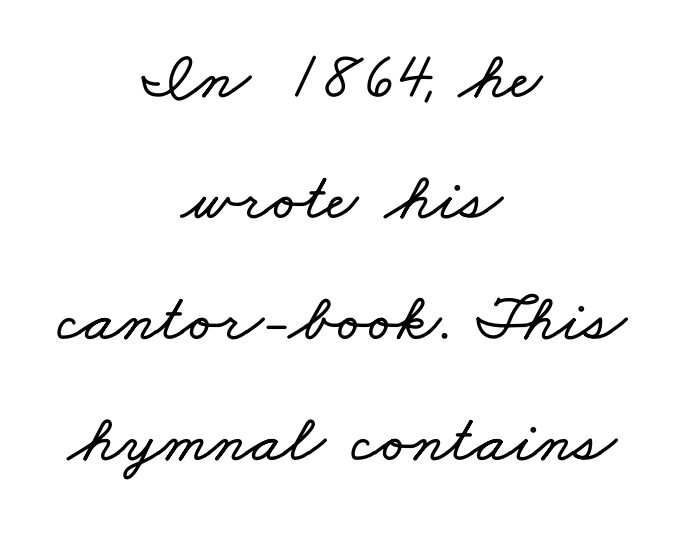
Q: Is the text underlined? A: No.
Q: How is the paragraph aligned? A: Centered.
Q: Is the spacing between letters normal or unusually wide? A: Normal.
Q: Width (condensed, normal, or wide)? A: Wide.
Q: Stroke contrast? A: Low.
Q: x-height? A: Small.
Q: Monospaced? A: No.
